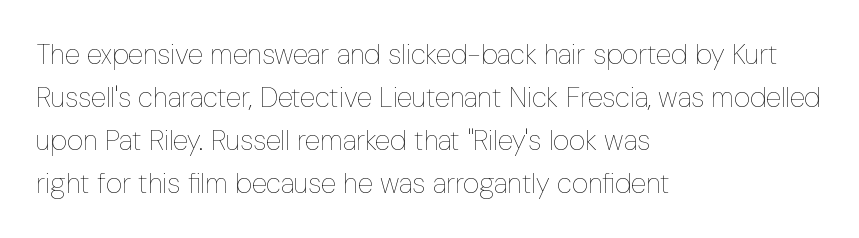
Q: Is the text bold? A: No.
Q: Is the text italic (slanted)? A: No, it is upright.
Q: Is the text underlined? A: No.
Q: How is the paragraph aligned? A: Left-aligned.
Q: Is the spacing between letters normal or unusually wide? A: Normal.
Q: Is the spacing between lines tight, normal or loose? A: Normal.
Q: Width (condensed, normal, or wide)? A: Condensed.
Q: Stroke contrast? A: Low.
Q: x-height? A: Medium.
Q: Monospaced? A: No.
